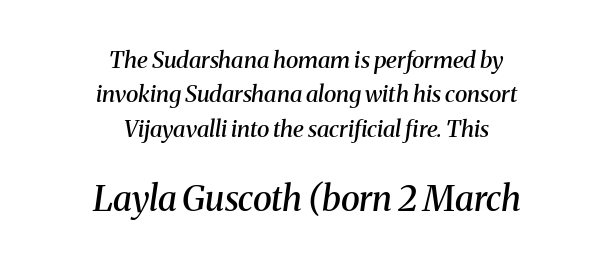
{"serif": "yes", "italic": "yes", "lean": "right", "slant_degrees": 8, "bold": "semi", "weight": "semibold", "width": "normal", "stroke_contrast": "medium", "x_height": "medium", "monospaced": "no", "underline": "no", "align": "center", "line_spacing": "normal", "line_spacing_ratio": 1.5, "letter_spacing": "normal", "letter_spacing_em": 0.0, "larger_block": "second", "size_ratio": 1.52, "glyph_px": 35}
